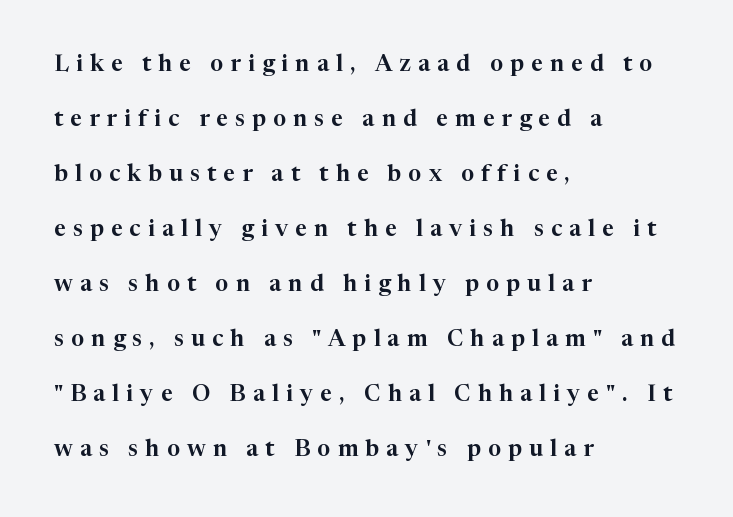
The space directly below the letters is spotless. A typesetter would call this leading open, well beyond the default. Layout note: lines flush left. Between one letter and the next there's a generous, obvious gap. Designer's note — italics off, roman on.
